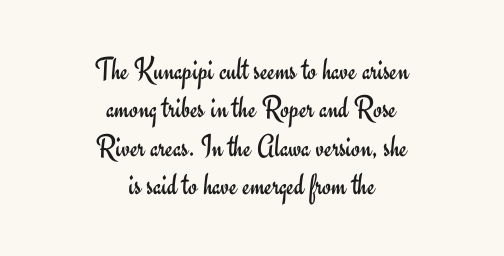
Q: Is the text bold? A: No.
Q: Is the text italic (slanted)? A: Yes.
Q: Is the typeface a serif or a sans-serif typeface? A: Sans-serif.
Q: Is the text underlined? A: No.
Q: How is the paragraph aligned? A: Centered.
Q: Is the spacing between letters normal or unusually wide? A: Normal.
Q: Width (condensed, normal, or wide)? A: Normal.
Q: Stroke contrast? A: Low.
Q: x-height? A: Small.
Q: Monospaced? A: No.
